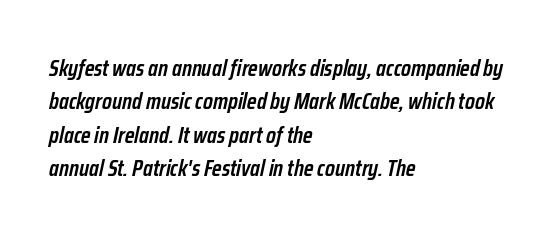
{"italic": "yes", "lean": "right", "slant_degrees": 12, "bold": "semi", "underline": "no", "align": "left", "line_spacing": "normal", "line_spacing_ratio": 1.45, "letter_spacing": "normal", "letter_spacing_em": 0.0, "glyph_px": 23}
